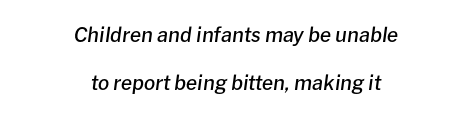
The image shows 20 px text type, italic (leaning right); set centered, loose line spacing (2.39x), normal letter spacing, not underlined.
